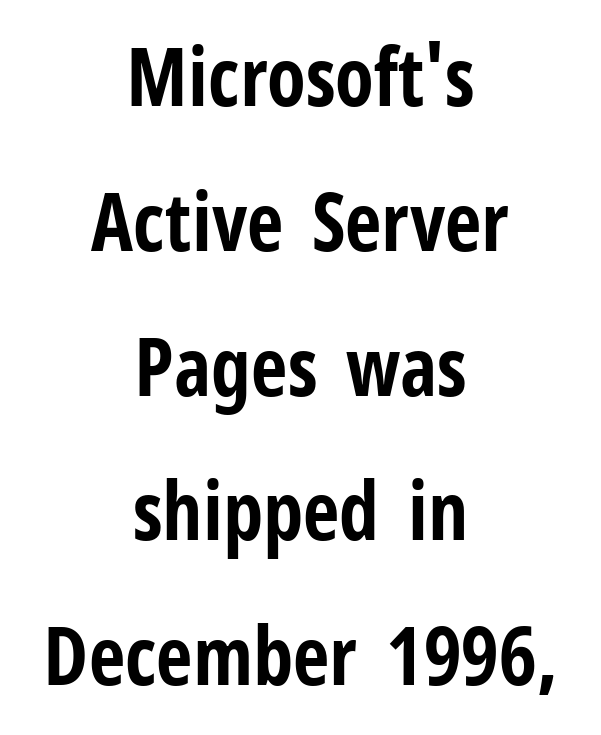
The image shows 80 px bold, condensed sans-serif type, upright; set centered, line spacing 1.81x, normal letter spacing, not underlined; low stroke contrast and a medium x-height.
